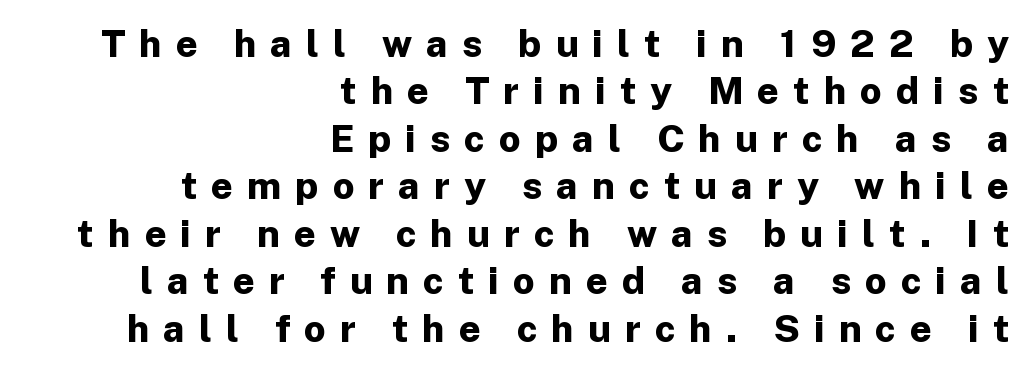
{"serif": "no", "italic": "no", "bold": "yes", "weight": "bold", "width": "normal", "stroke_contrast": "low", "x_height": "medium", "monospaced": "no", "underline": "no", "align": "right", "line_spacing": "normal", "line_spacing_ratio": 1.25, "letter_spacing": "wide", "letter_spacing_em": 0.37, "glyph_px": 38}
